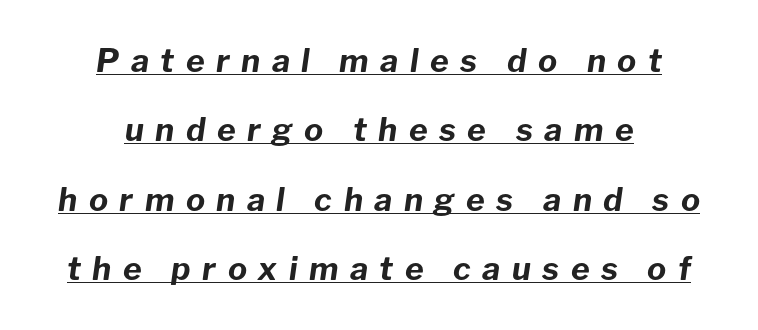
The image shows 32 px bold type, italic (leaning right); set centered, loose line spacing (2.17x), unusually wide letter spacing (+0.36 em), underlined; low stroke contrast and a medium x-height.
